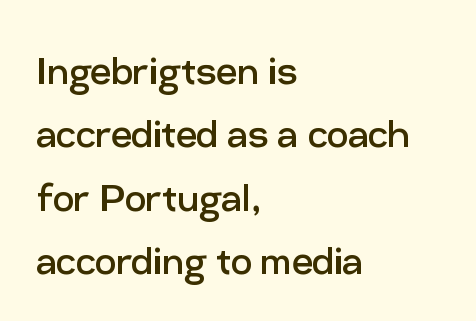
The image shows 47 px regular-weight sans-serif type, upright; set left-aligned, normal line spacing (1.35x), normal letter spacing, not underlined; low stroke contrast and a medium x-height.
